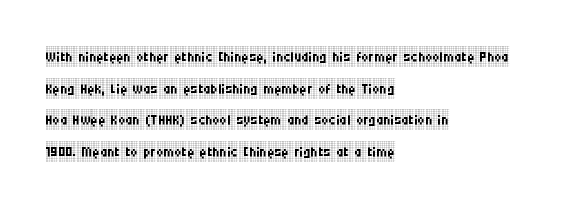
Q: Is the text bold? A: No.
Q: Is the text italic (slanted)? A: No, it is upright.
Q: Is the text underlined? A: No.
Q: How is the paragraph aligned? A: Left-aligned.
Q: Is the spacing between letters normal or unusually wide? A: Normal.
Q: Is the spacing between lines tight, normal or loose? A: Normal.
